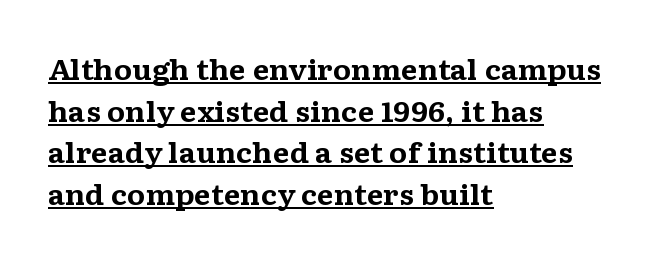
The image shows 27 px bold type, upright; set left-aligned, normal line spacing (1.54x), normal letter spacing, underlined.
